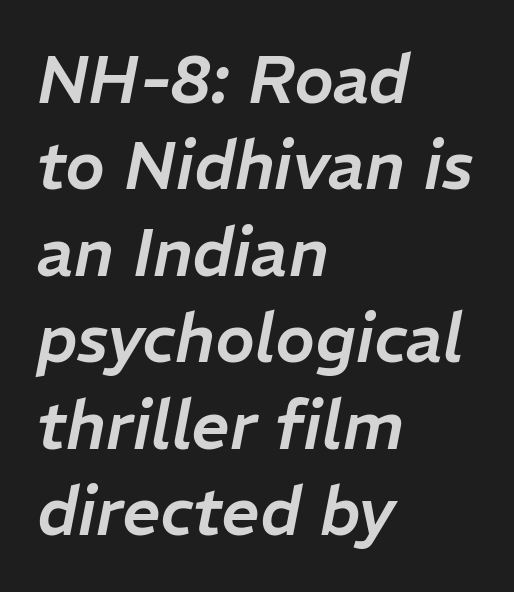
{"italic": "yes", "lean": "right", "slant_degrees": 11, "width": "normal", "stroke_contrast": "low", "x_height": "medium", "monospaced": "no", "underline": "no", "align": "left", "line_spacing": "normal", "line_spacing_ratio": 1.29, "letter_spacing": "normal", "letter_spacing_em": 0.0, "glyph_px": 67}
